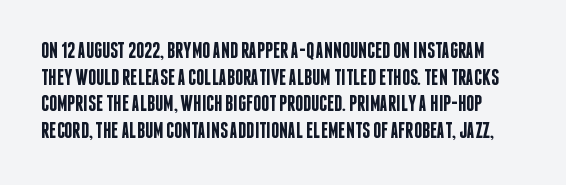
Q: Is the text bold? A: Semi-bold.
Q: Is the text italic (slanted)? A: No, it is upright.
Q: Is the text underlined? A: No.
Q: Is the spacing between letters normal or unusually wide? A: Normal.
